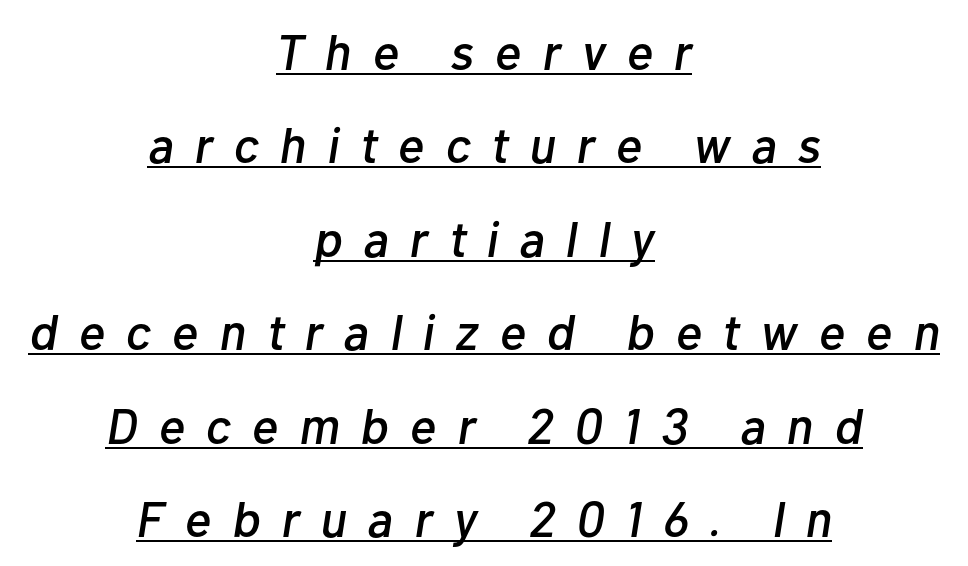
The image shows 50 px text type, italic (leaning right); set centered, line spacing 1.87x, unusually wide letter spacing (+0.42 em), underlined; low stroke contrast and a medium x-height.
